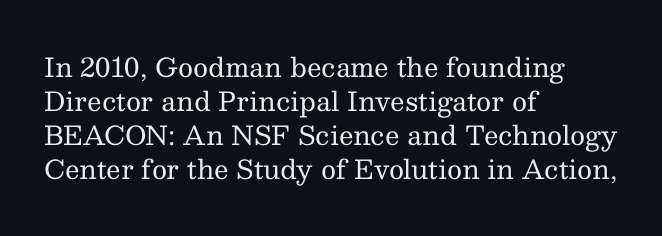
Q: Is the text bold? A: No.
Q: Is the text italic (slanted)? A: No, it is upright.
Q: Is the text underlined? A: No.
Q: How is the paragraph aligned? A: Left-aligned.
Q: Is the spacing between letters normal or unusually wide? A: Normal.
Q: Is the spacing between lines tight, normal or loose? A: Normal.
